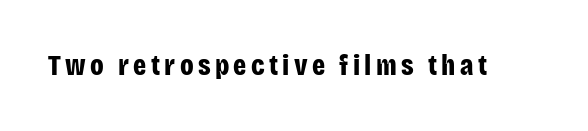
{"serif": "no", "italic": "no", "bold": "yes", "weight": "bold", "width": "condensed", "stroke_contrast": "low", "x_height": "large", "monospaced": "no", "underline": "no", "glyph_px": 29}
